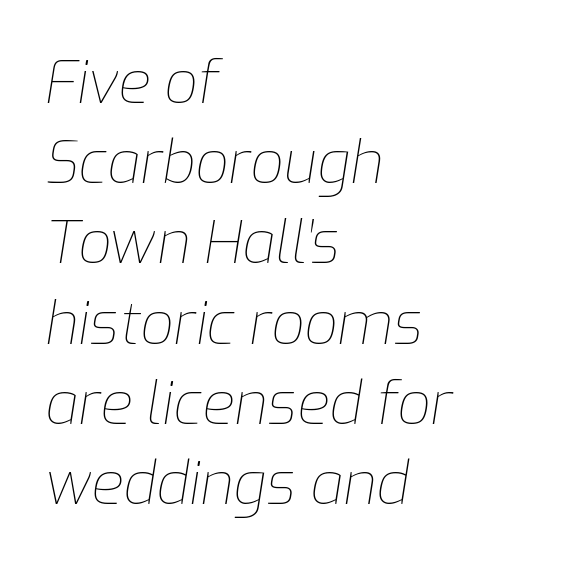
{"italic": "yes", "lean": "right", "slant_degrees": 9, "bold": "no", "weight": "thin", "width": "normal", "stroke_contrast": "low", "x_height": "medium", "monospaced": "no", "underline": "no", "align": "left", "line_spacing": "normal", "line_spacing_ratio": 1.36, "letter_spacing": "normal", "letter_spacing_em": 0.0, "glyph_px": 59}
